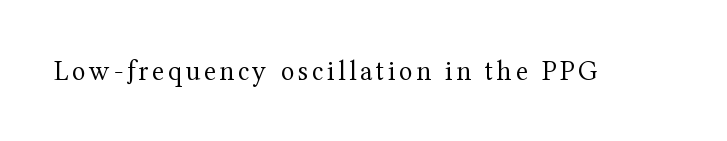
Q: Is the text bold? A: No.
Q: Is the text italic (slanted)? A: No, it is upright.
Q: Is the typeface a serif or a sans-serif typeface? A: Serif.
Q: Is the text underlined? A: No.
Q: Width (condensed, normal, or wide)? A: Normal.
Q: Stroke contrast? A: Medium.
Q: x-height? A: Medium.
Q: Monospaced? A: No.
